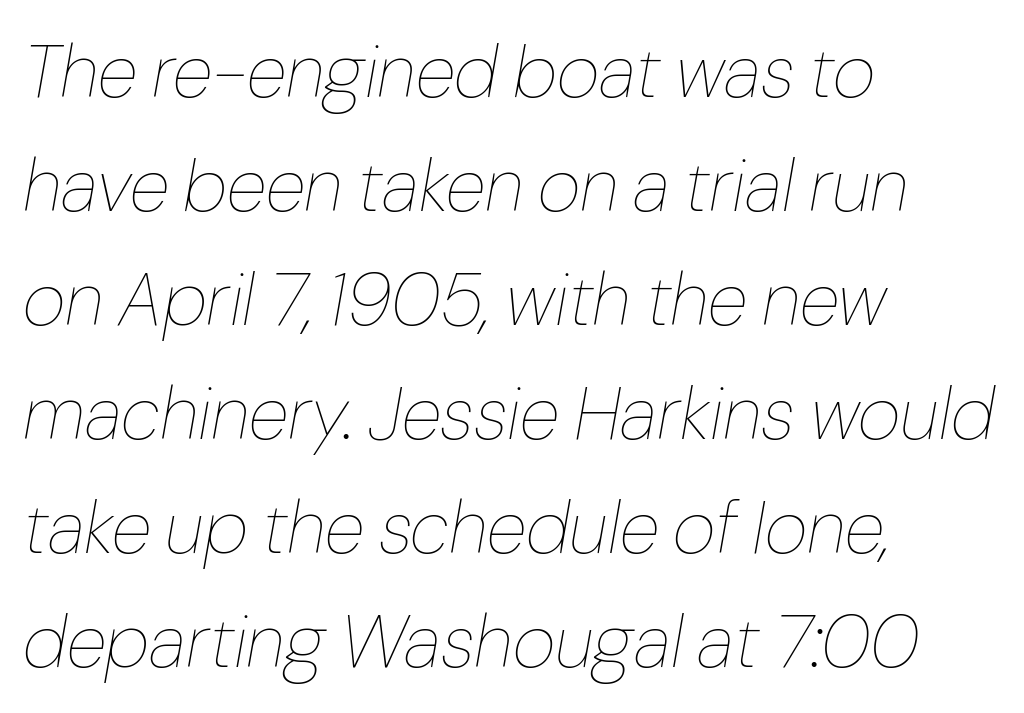
{"italic": "yes", "lean": "right", "slant_degrees": 10, "bold": "no", "weight": "thin", "width": "normal", "stroke_contrast": "low", "x_height": "medium", "monospaced": "no", "underline": "no", "align": "left", "line_spacing": "normal", "line_spacing_ratio": 1.54, "letter_spacing": "normal", "letter_spacing_em": 0.0, "glyph_px": 74}
